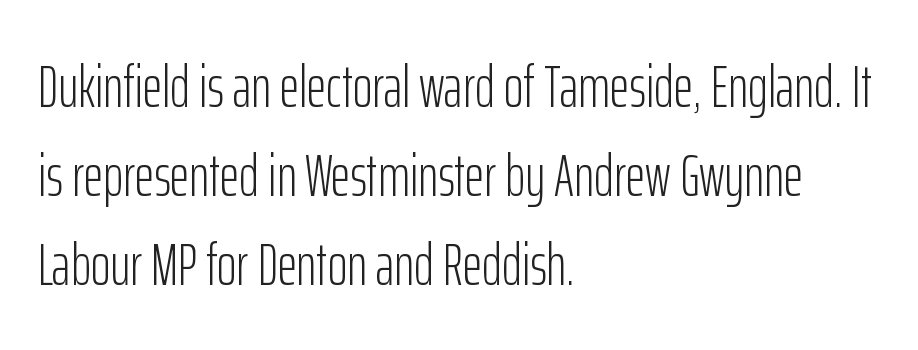
The image shows 60 px light, condensed sans-serif type, upright; set left-aligned, normal line spacing (1.48x), normal letter spacing, not underlined; low stroke contrast and a medium x-height.
